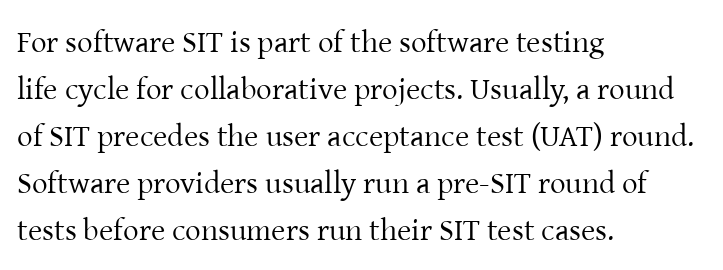
Q: Is the text bold? A: No.
Q: Is the text italic (slanted)? A: No, it is upright.
Q: Is the typeface a serif or a sans-serif typeface? A: Serif.
Q: Is the text underlined? A: No.
Q: How is the paragraph aligned? A: Left-aligned.
Q: Is the spacing between letters normal or unusually wide? A: Normal.
Q: Is the spacing between lines tight, normal or loose? A: Normal.
Q: Width (condensed, normal, or wide)? A: Normal.
Q: Stroke contrast? A: Low.
Q: x-height? A: Medium.
Q: Monospaced? A: No.
